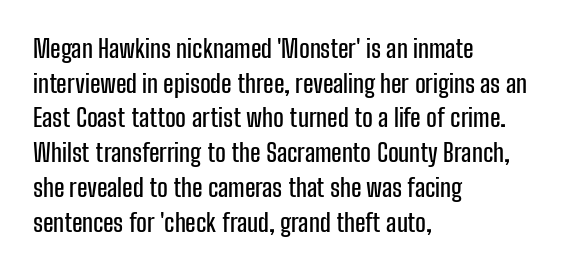
Q: Is the text italic (slanted)? A: No, it is upright.
Q: Is the text underlined? A: No.
Q: How is the paragraph aligned? A: Left-aligned.
Q: Is the spacing between letters normal or unusually wide? A: Normal.
Q: Is the spacing between lines tight, normal or loose? A: Normal.
